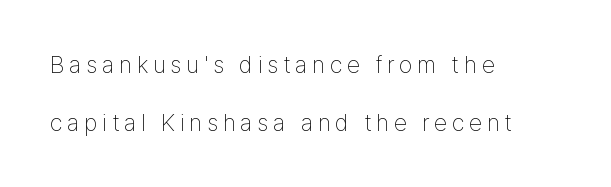
Q: Is the text bold? A: No.
Q: Is the text italic (slanted)? A: No, it is upright.
Q: Is the text underlined? A: No.
Q: How is the paragraph aligned? A: Left-aligned.
Q: Is the spacing between letters normal or unusually wide? A: Unusually wide.
Q: Is the spacing between lines tight, normal or loose? A: Loose.
